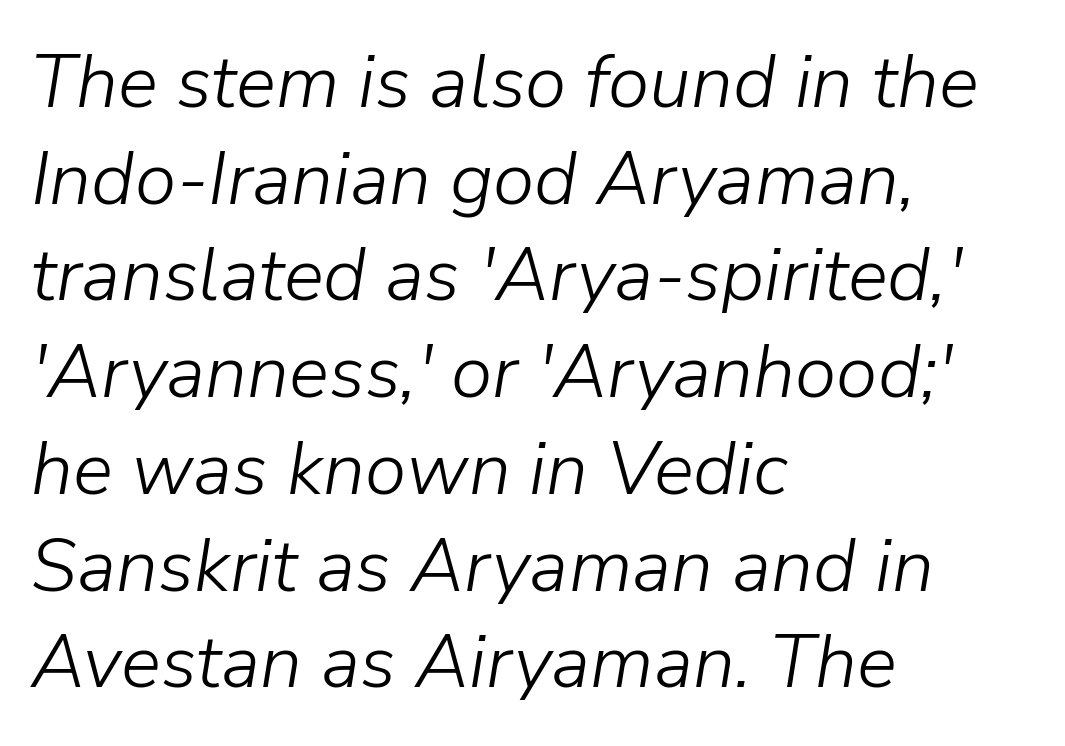
The image shows 75 px light type, italic (leaning right); set left-aligned, normal line spacing (1.29x), normal letter spacing, not underlined; low stroke contrast and a medium x-height.
